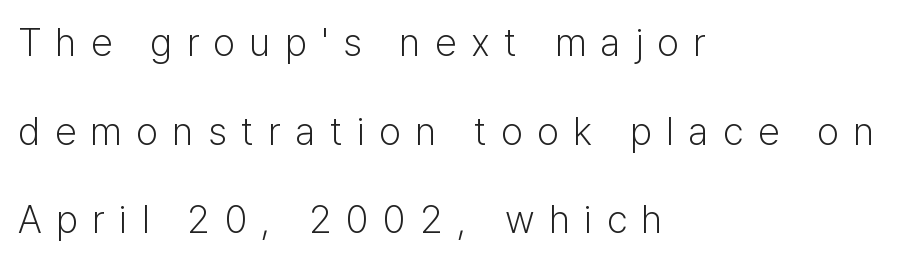
You could not count columns in this text — the font is proportionally spaced. The tracking reads as deliberately expanded to a designer's eye. No heavy texture on the line: the type isn't bold. The words here are not underlined. One glance says open: line gaps are wider than usual. Unlike a traditional serif, this face leaves its strokes unadorned.
